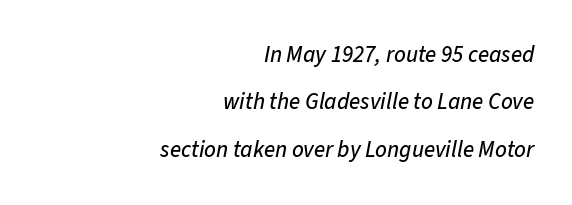
Q: Is the text italic (slanted)? A: Yes, it leans right by about 11 degrees.
Q: Is the text underlined? A: No.
Q: How is the paragraph aligned? A: Right-aligned.
Q: Is the spacing between letters normal or unusually wide? A: Normal.
Q: Is the spacing between lines tight, normal or loose? A: Loose.
